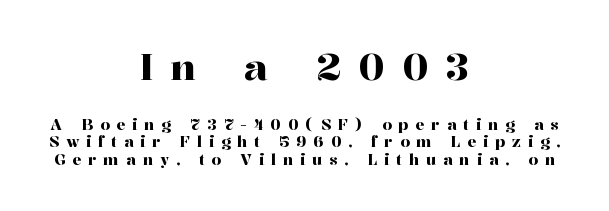
{"serif": "yes", "italic": "no", "width": "normal", "stroke_contrast": "high", "x_height": "medium", "monospaced": "no", "underline": "no", "align": "center", "line_spacing_ratio": 1.17, "letter_spacing": "wide", "letter_spacing_em": 0.46, "larger_block": "first", "size_ratio": 2.47, "glyph_px": 37}
